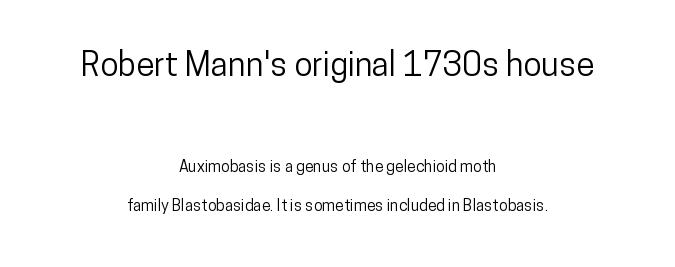
{"serif": "no", "italic": "no", "width": "condensed", "stroke_contrast": "low", "x_height": "medium", "monospaced": "no", "underline": "no", "align": "center", "line_spacing": "loose", "line_spacing_ratio": 2.49, "letter_spacing": "normal", "letter_spacing_em": 0.0, "larger_block": "first", "size_ratio": 2.06, "glyph_px": 33}
